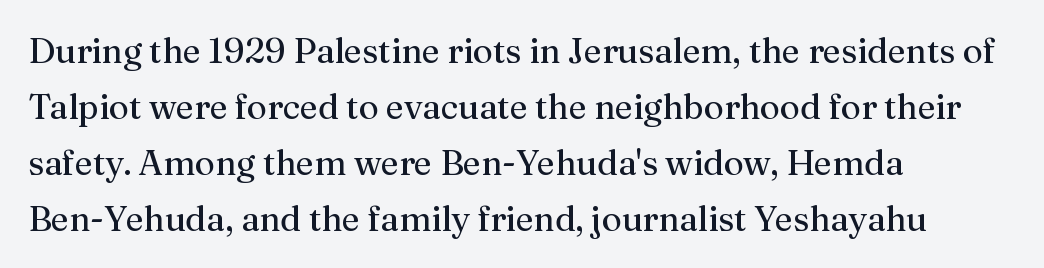
The gap between lines stays unmarked. The passage shown is typed in a proportional face where columns would drift. A classic flush-left, rag-right setting is used for this passage. No chunkiness to these letters — they're not bold. Posture: straight, roman, zero tilt.
